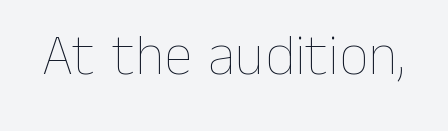
Q: Is the text bold? A: No.
Q: Is the text italic (slanted)? A: No, it is upright.
Q: Is the text underlined? A: No.
Q: Is the spacing between letters normal or unusually wide? A: Normal.
Q: Width (condensed, normal, or wide)? A: Normal.
Q: Stroke contrast? A: Low.
Q: x-height? A: Medium.
Q: Monospaced? A: No.
